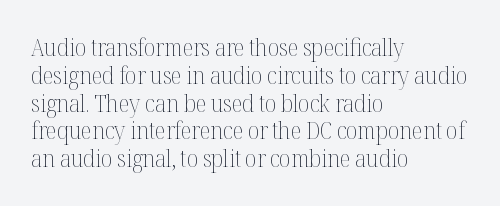
Q: Is the text bold? A: No.
Q: Is the text italic (slanted)? A: No, it is upright.
Q: Is the text underlined? A: No.
Q: How is the paragraph aligned? A: Left-aligned.
Q: Is the spacing between letters normal or unusually wide? A: Normal.
